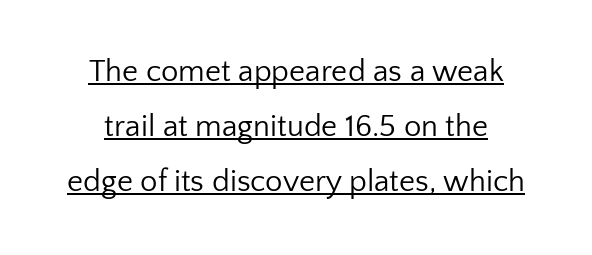
The image shows 31 px regular-weight sans-serif type, upright; set line spacing 1.78x, normal letter spacing, underlined; low stroke contrast and a medium x-height.
